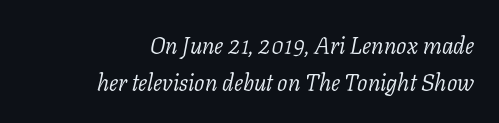
The image shows 23 px text type, italic (leaning right); set right-aligned, normal line spacing (1.59x), normal letter spacing, not underlined.
